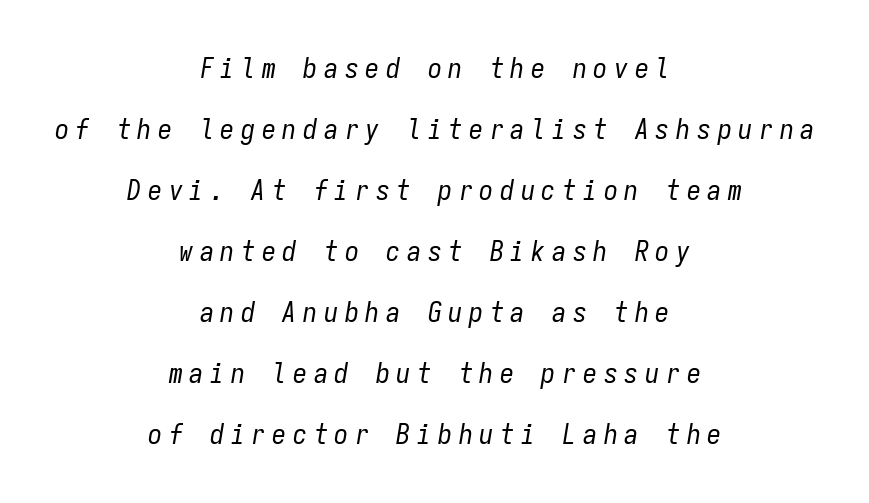
The horizontal fit of the characters is loose and conspicuously gappy. Spacing verdict: monospaced, one width for all characters. This rendering features lettering with no underline. Vertical spacing — loose. Yep, that's italic — everything's leaning.
